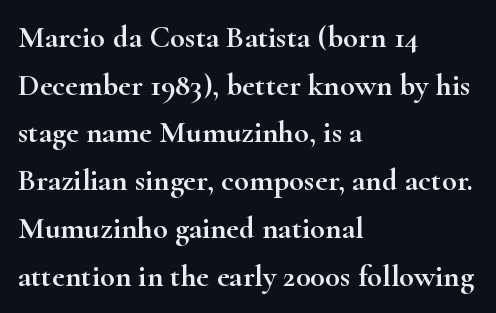
Spacing verdict: proportional, widths tailored to each character. Baseline-to-baseline distance is the conventional proportion of letter height. The letters sit at their default tracking, neither squeezed nor spread. The strip under each line holds only bare page. The letters stand upright; this is a roman face. The typeface chosen for these lines features serifs.
